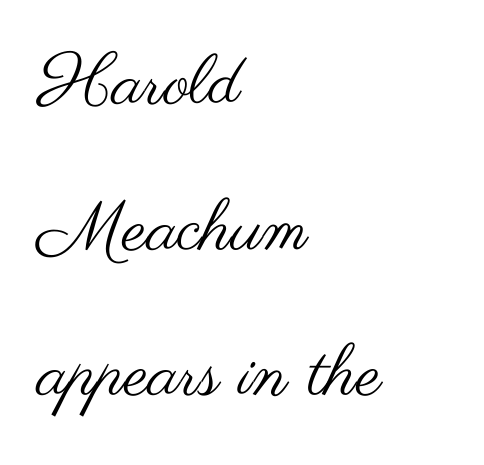
The letters sit at their default tracking, neither squeezed nor spread. The rendering anchors every line to the left-hand side. The letters carry no serifs — their stems end cleanly without finishing strokes. This block would shrink considerably if given ordinary leading; it's expanded now.
